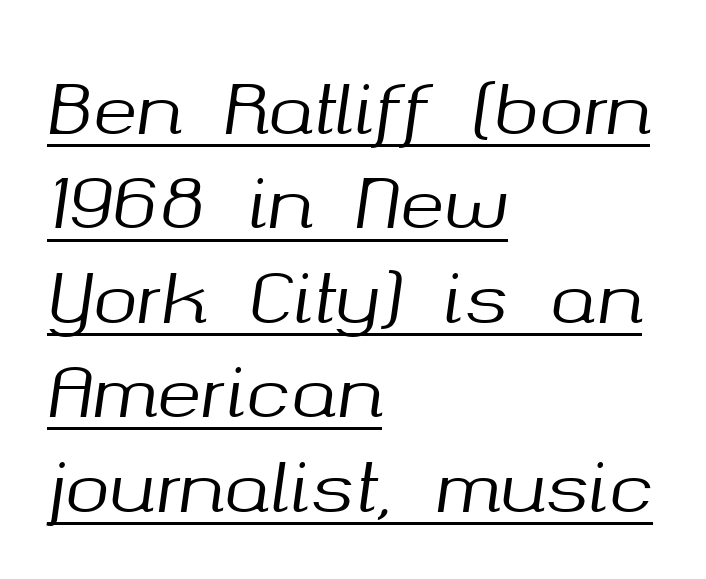
Q: Is the text italic (slanted)? A: Yes, it leans right by about 8 degrees.
Q: Is the text underlined? A: Yes.
Q: How is the paragraph aligned? A: Left-aligned.
Q: Is the spacing between letters normal or unusually wide? A: Normal.
Q: Is the spacing between lines tight, normal or loose? A: Normal.
Q: Width (condensed, normal, or wide)? A: Normal.
Q: Stroke contrast? A: Medium.
Q: x-height? A: Medium.
Q: Monospaced? A: No.
